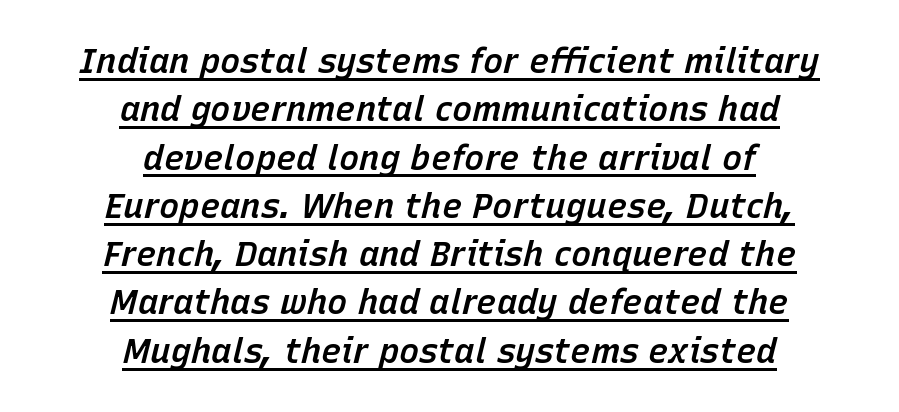
The image shows 34 px semibold type, italic (leaning right); set centered, normal line spacing (1.42x), normal letter spacing, underlined; low stroke contrast and a medium x-height.
